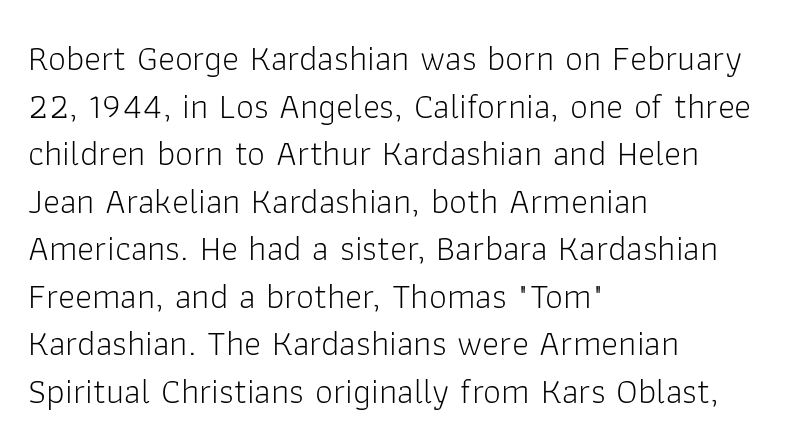
{"serif": "no", "italic": "no", "bold": "no", "weight": "light", "width": "normal", "stroke_contrast": "low", "x_height": "medium", "monospaced": "no", "underline": "no", "align": "left", "line_spacing": "normal", "line_spacing_ratio": 1.32, "letter_spacing": "normal", "letter_spacing_em": 0.0, "glyph_px": 36}
